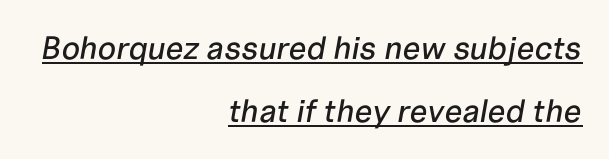
This rendering uses right alignment, leaving the left contour irregular. Does the lettering tilt? It does — this is italic. The face used here is proportionally spaced, like ordinary book or web type. The lines are spread far apart with generous leading. Beneath each row of characters lies a ruled line.
